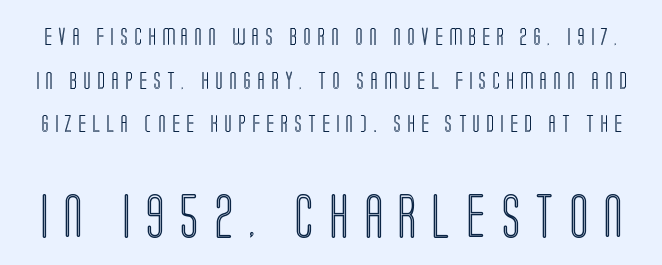
{"italic": "no", "width": "condensed", "x_height": "large", "monospaced": "no", "underline": "no", "line_spacing": "loose", "line_spacing_ratio": 2.42, "letter_spacing": "wide", "letter_spacing_em": 0.35, "larger_block": "second", "size_ratio": 2.44, "glyph_px": 44}
